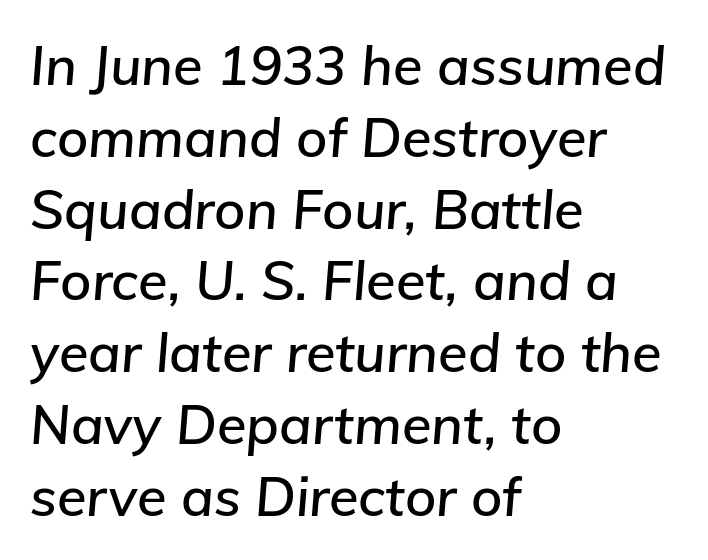
Baseline-to-baseline distance is the conventional proportion of letter height. Unmarked baselines from the first word to the last. In terms of letterspacing, this is plain default setting. A classic flush-left, rag-right setting is used for this passage.
